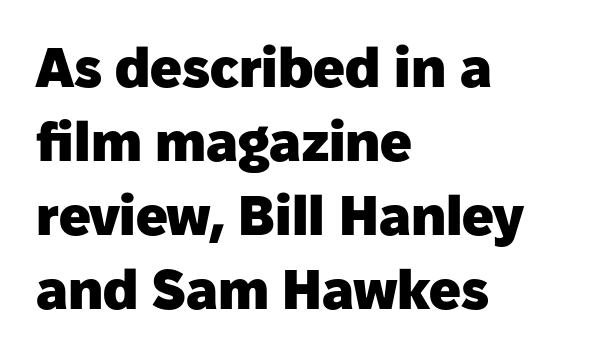
The image shows 56 px heavy sans-serif type, upright; set left-aligned, normal line spacing (1.32x), normal letter spacing, not underlined; low stroke contrast and a medium x-height.
